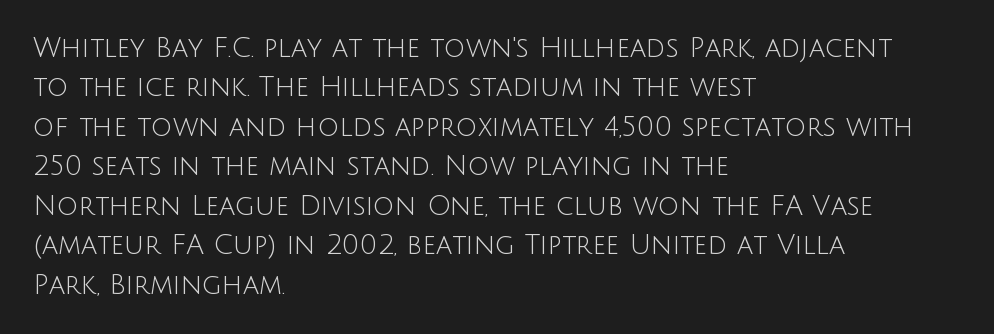
Q: Is the text bold? A: No.
Q: Is the text italic (slanted)? A: No, it is upright.
Q: Is the text underlined? A: No.
Q: How is the paragraph aligned? A: Left-aligned.
Q: Is the spacing between letters normal or unusually wide? A: Normal.
Q: Is the spacing between lines tight, normal or loose? A: Normal.
